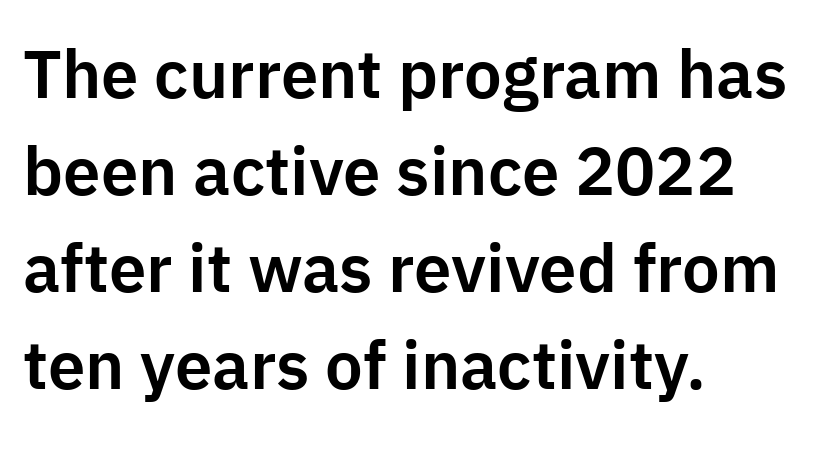
The image shows 67 px sans-serif type, upright; set left-aligned, normal line spacing (1.45x), normal letter spacing, not underlined; low stroke contrast and a medium x-height.
